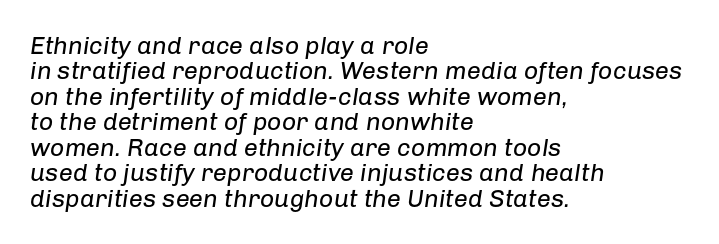
Rule under the text: the space is simply empty. Reading down the block, your eye returns to a fixed left position each line. The characters are drawn with everyday or finer stroke widths. Compared with typical paragraphs, the rows here are closer together.
